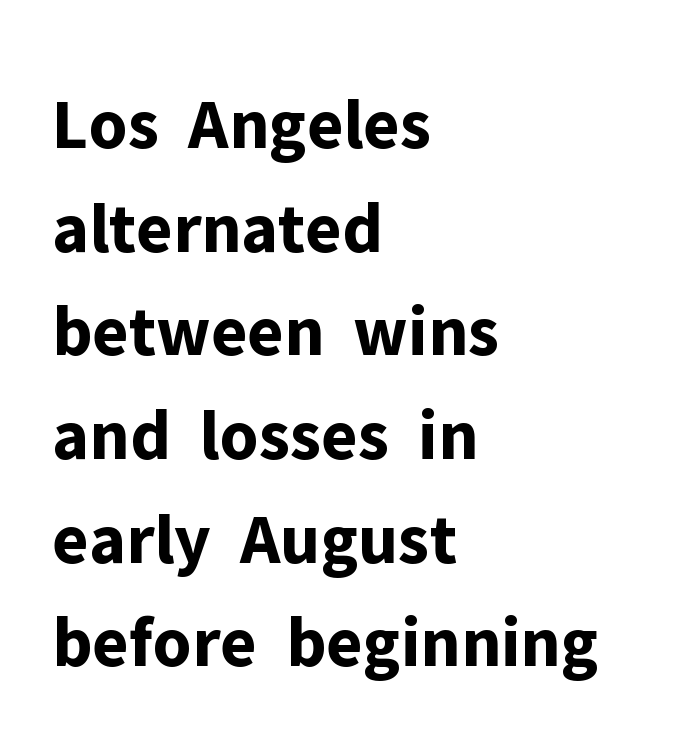
{"serif": "no", "italic": "no", "bold": "yes", "weight": "bold", "width": "normal", "stroke_contrast": "low", "x_height": "medium", "monospaced": "no", "underline": "no", "align": "left", "line_spacing": "normal", "line_spacing_ratio": 1.42, "letter_spacing": "normal", "letter_spacing_em": 0.0, "glyph_px": 73}
